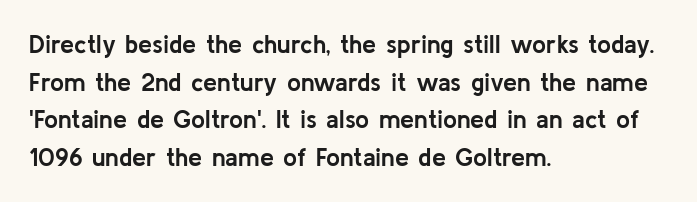
Students, note that the glyphs here touch the page at normal intervals. The vertical gap from one line to the next is medium. The lettering stays uniformly vertical, giving the passage a roman look. The lines are quadded left. Heft: maximum for text — a bold. Type without underlining.
